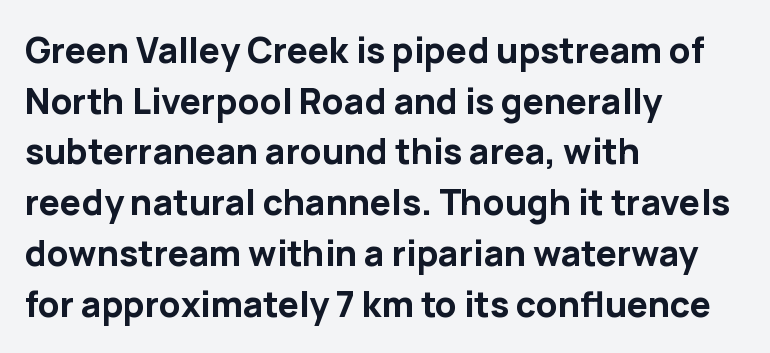
Between one letter and the next there's only the usual sliver of space. A roman cut, with each character standing at attention. The zone under the glyphs is completely vacant. Does the weight exceed regular? Yes, all the way to bold. Layout note: lines flush left. Each letter's strokes conclude bluntly, with no projecting serifs.
